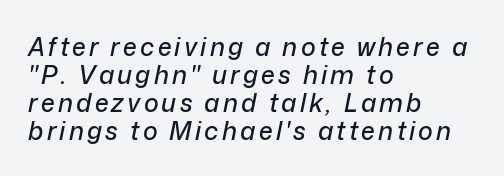
Q: Is the text italic (slanted)? A: Yes, it leans right by about 12 degrees.
Q: Is the text underlined? A: No.
Q: How is the paragraph aligned? A: Left-aligned.
Q: Is the spacing between lines tight, normal or loose? A: Tight.
